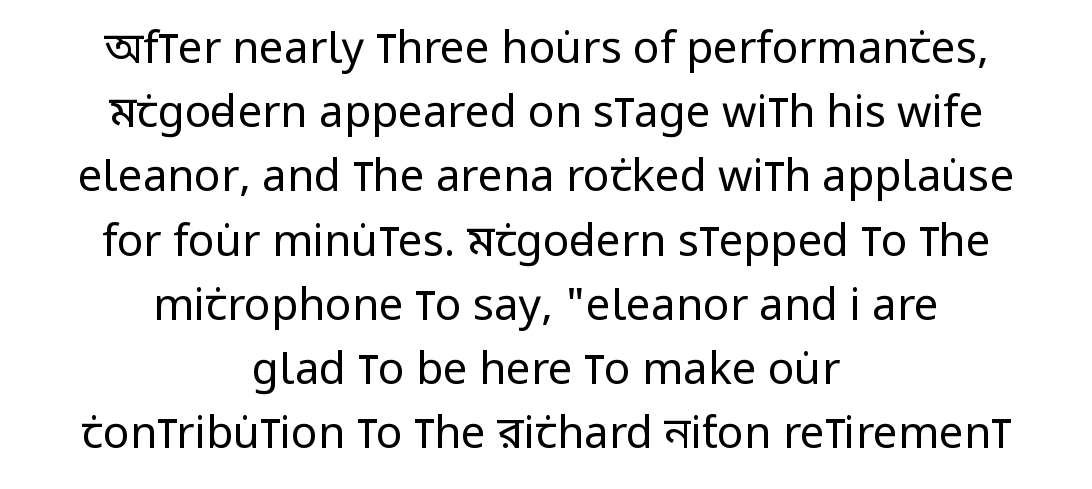
The image shows 44 px regular-weight, condensed sans-serif type, upright; set centered, normal line spacing (1.46x), normal letter spacing, not underlined; low stroke contrast and a large x-height.
